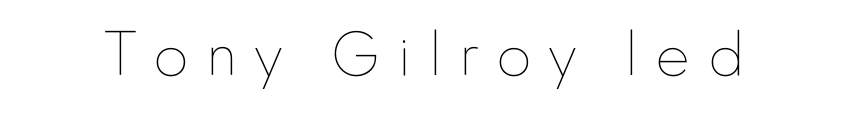
Tracking here is generous; glyphs stand well apart from one another. The passage shown is not underscored anywhere. Weight class: somewhere from thin through regular. Character widths vary here, with narrow letters taking less room than wide ones. Posture: vertical.
